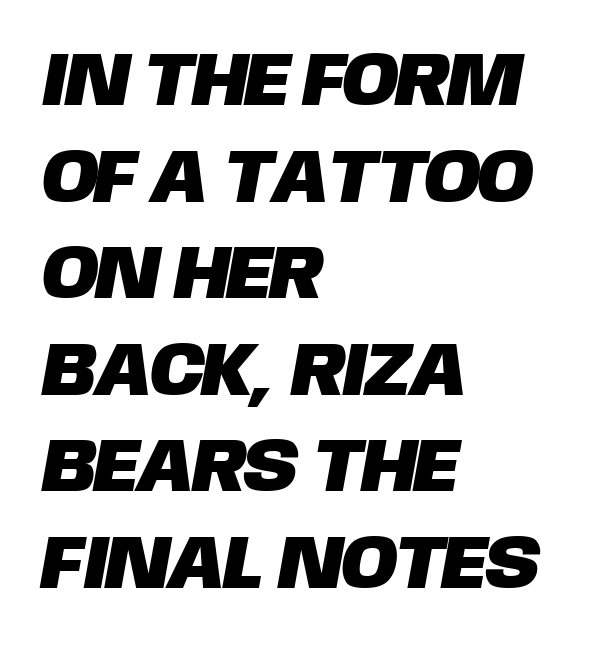
{"serif": "no", "width": "normal", "stroke_contrast": "low", "x_height": "large", "monospaced": "no", "underline": "no", "align": "left", "line_spacing": "normal", "line_spacing_ratio": 1.27, "letter_spacing": "normal", "letter_spacing_em": 0.0, "glyph_px": 76}
